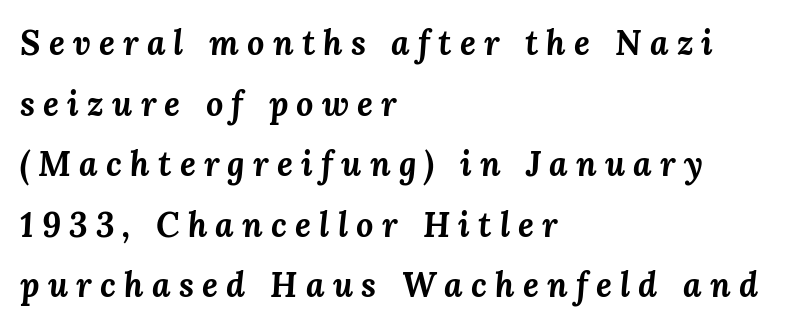
Q: Is the text bold? A: Yes.
Q: Is the text italic (slanted)? A: Yes, it leans right by about 3 degrees.
Q: Is the text underlined? A: No.
Q: How is the paragraph aligned? A: Left-aligned.
Q: Is the spacing between letters normal or unusually wide? A: Unusually wide.
Q: Width (condensed, normal, or wide)? A: Normal.
Q: Stroke contrast? A: Medium.
Q: x-height? A: Medium.
Q: Monospaced? A: No.
